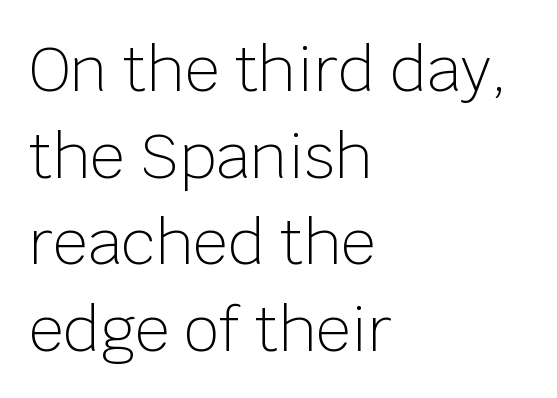
{"serif": "no", "italic": "no", "bold": "no", "weight": "light", "width": "normal", "stroke_contrast": "low", "x_height": "large", "monospaced": "no", "underline": "no", "align": "left", "line_spacing": "normal", "line_spacing_ratio": 1.42, "letter_spacing": "normal", "letter_spacing_em": 0.0, "glyph_px": 61}
